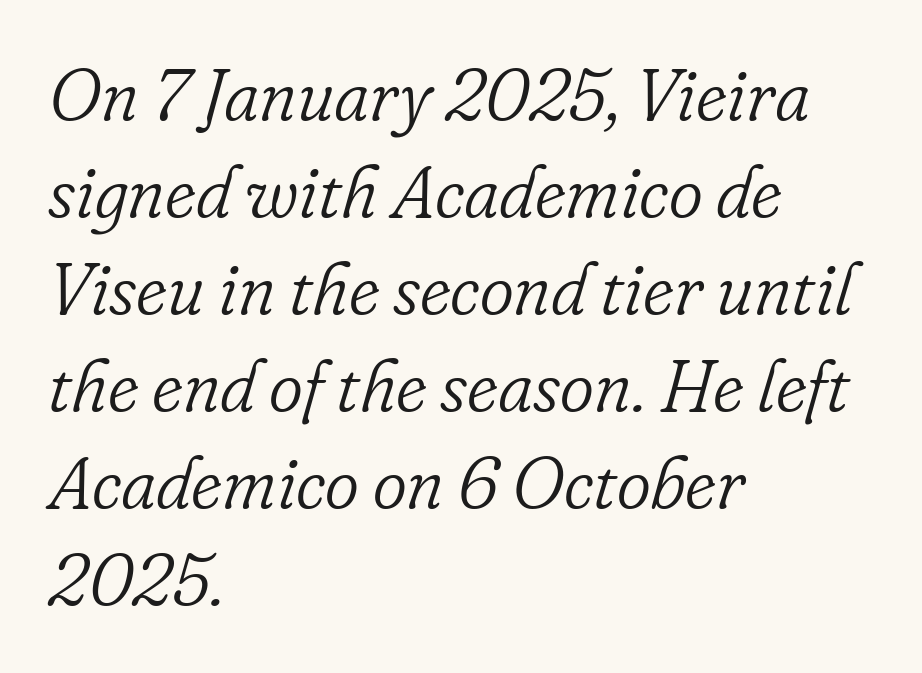
{"serif": "yes", "italic": "yes", "lean": "right", "slant_degrees": 16, "bold": "no", "weight": "light", "width": "normal", "stroke_contrast": "low", "x_height": "small", "monospaced": "no", "underline": "no", "align": "left", "line_spacing": "normal", "line_spacing_ratio": 1.33, "letter_spacing": "normal", "letter_spacing_em": 0.0, "glyph_px": 73}
